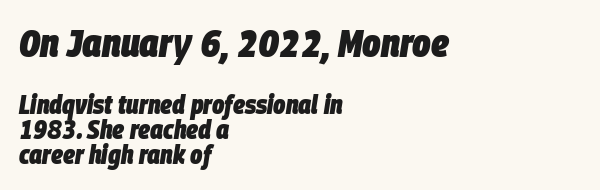
{"italic": "yes", "lean": "right", "slant_degrees": 9, "bold": "yes", "weight": "heavy", "width": "condensed", "stroke_contrast": "low", "x_height": "large", "monospaced": "no", "underline": "no", "align": "left", "line_spacing": "tight", "line_spacing_ratio": 0.97, "letter_spacing": "normal", "letter_spacing_em": 0.0, "larger_block": "first", "size_ratio": 1.5, "glyph_px": 39}
